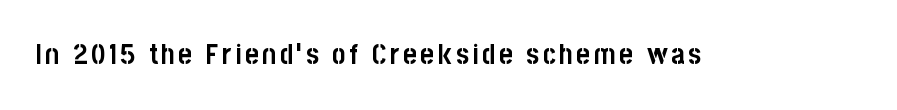
The image shows 29 px semibold, condensed sans-serif type, upright; set not underlined; low stroke contrast and a large x-height.
